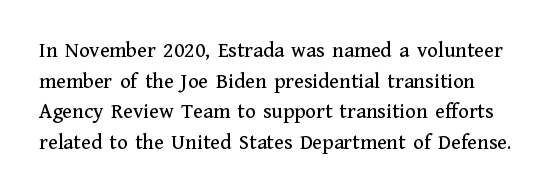
Is there much room between lines? A standard amount, neither cramped nor airy. This rendering features lettering with no underline. Compared with typical body copy, the letter spacing here is the same. In terms of posture, this sample is upright.
